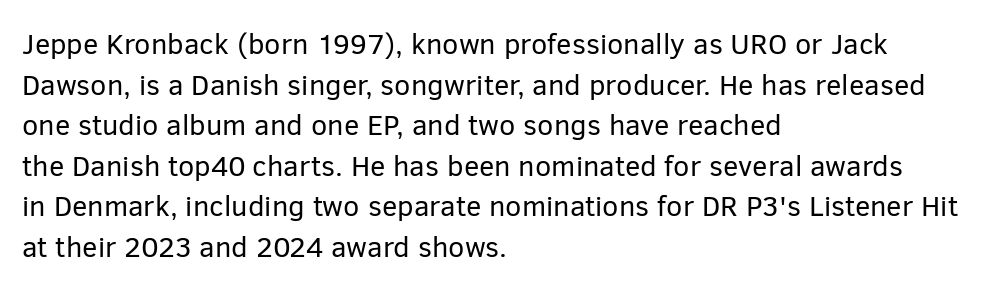
The image shows 29 px regular-weight sans-serif type, upright; set left-aligned, normal line spacing (1.4x), normal letter spacing, not underlined; low stroke contrast and a medium x-height.
